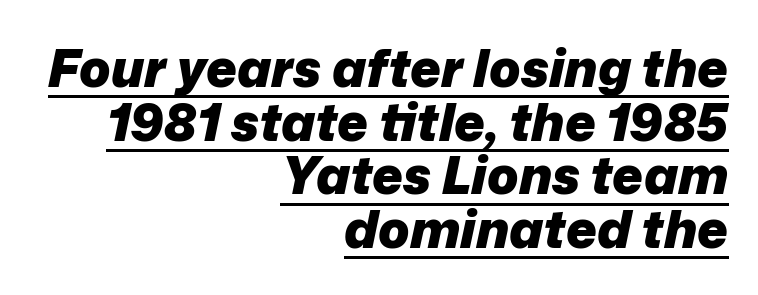
Q: Is the text bold? A: Yes.
Q: Is the text italic (slanted)? A: Yes, it leans right by about 12 degrees.
Q: Is the text underlined? A: Yes.
Q: How is the paragraph aligned? A: Right-aligned.
Q: Is the spacing between letters normal or unusually wide? A: Normal.
Q: Is the spacing between lines tight, normal or loose? A: Tight.
Q: Width (condensed, normal, or wide)? A: Normal.
Q: Stroke contrast? A: Low.
Q: x-height? A: Medium.
Q: Monospaced? A: No.
